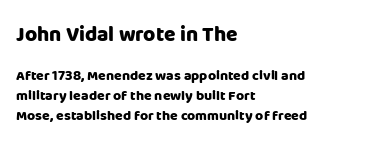
Large over small — that's the arrangement of the two blocks here. Heft: maximum for text — a bold. Horizontal bands of white between lines are of average thickness. Italic? Not at all — the glyphs are vertical. Caption: multi-line text, flush left, ragged right.
